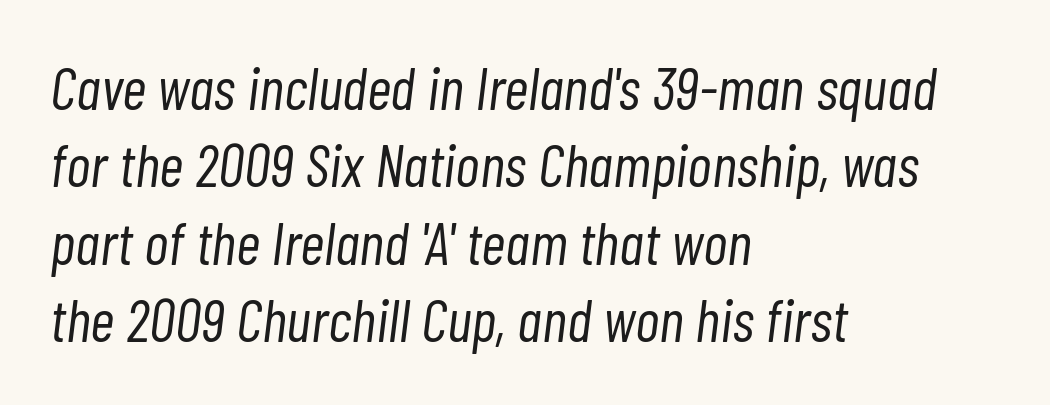
The image shows 60 px light, condensed type, italic (leaning right); set left-aligned, normal line spacing (1.29x), normal letter spacing, not underlined; low stroke contrast and a medium x-height.
